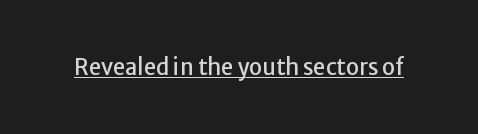
The image shows 22 px text type, upright; set normal letter spacing, underlined.
